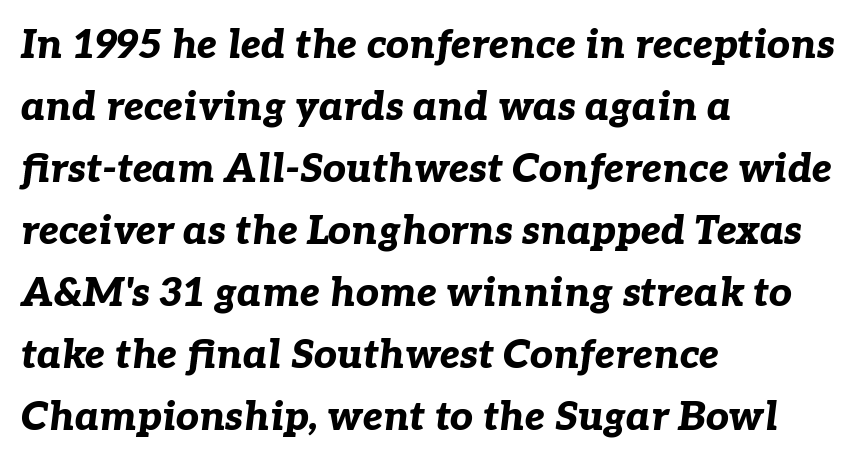
Q: Is the text bold? A: Yes.
Q: Is the text italic (slanted)? A: Yes, it leans right by about 7 degrees.
Q: Is the text underlined? A: No.
Q: How is the paragraph aligned? A: Left-aligned.
Q: Is the spacing between letters normal or unusually wide? A: Normal.
Q: Is the spacing between lines tight, normal or loose? A: Normal.
Q: Width (condensed, normal, or wide)? A: Normal.
Q: Stroke contrast? A: Low.
Q: x-height? A: Medium.
Q: Monospaced? A: No.
